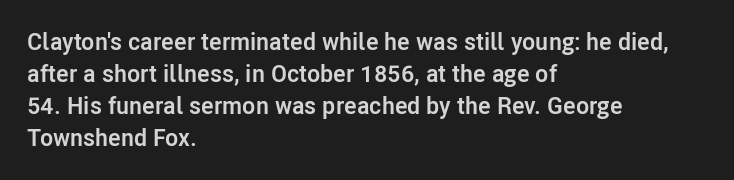
The image shows 24 px bold type, upright; set left-aligned, normal line spacing (1.34x), normal letter spacing, not underlined.
